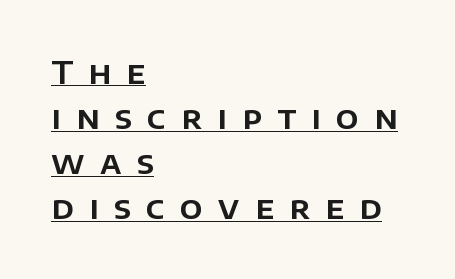
{"serif": "no", "italic": "no", "width": "normal", "stroke_contrast": "low", "x_height": "large", "monospaced": "no", "underline": "yes", "align": "left", "line_spacing": "normal", "line_spacing_ratio": 1.41, "letter_spacing": "wide", "letter_spacing_em": 0.48, "glyph_px": 32}
